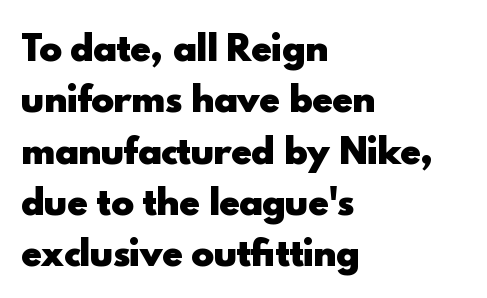
The image shows 34 px heavy sans-serif type, upright; set left-aligned, normal line spacing (1.51x), normal letter spacing, not underlined; a small x-height.
